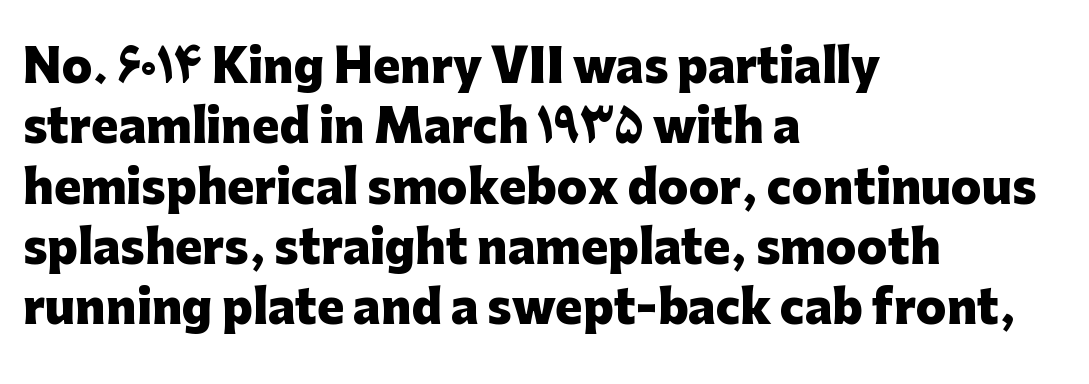
The image shows 45 px heavy sans-serif type, upright; set left-aligned, normal line spacing (1.34x), normal letter spacing, not underlined; low stroke contrast and a medium x-height.
